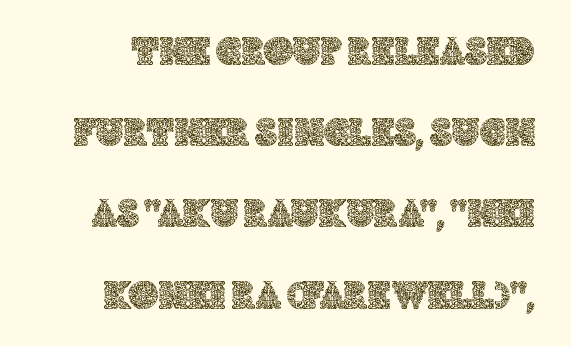
The image shows 41 px text type, upright; set loose line spacing (1.98x), normal letter spacing, not underlined; a large x-height.
